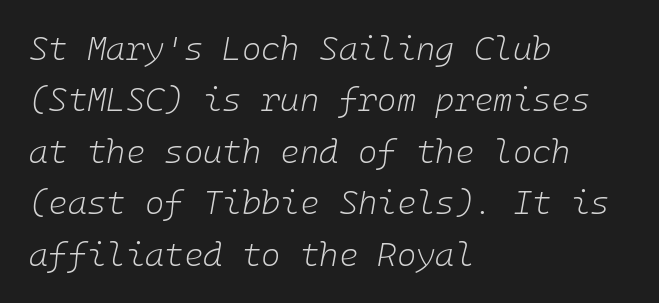
{"italic": "yes", "lean": "right", "slant_degrees": 10, "bold": "no", "weight": "light", "width": "normal", "stroke_contrast": "low", "x_height": "medium", "underline": "no", "align": "left", "line_spacing": "normal", "line_spacing_ratio": 1.56, "letter_spacing": "normal", "letter_spacing_em": 0.0, "glyph_px": 33}
